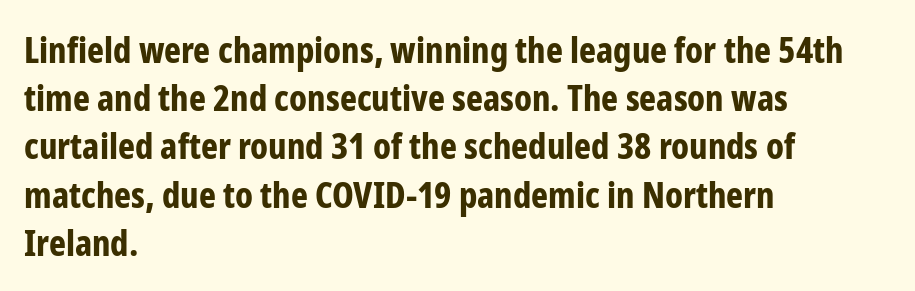
Note: no serifs on the glyphs. Leftover space on each line is placed entirely after the last word. These lines carry a lot of weight — the face is fully bold. The face used here is proportionally spaced, like ordinary book or web type. Characters remain perfectly vertical along every line.
